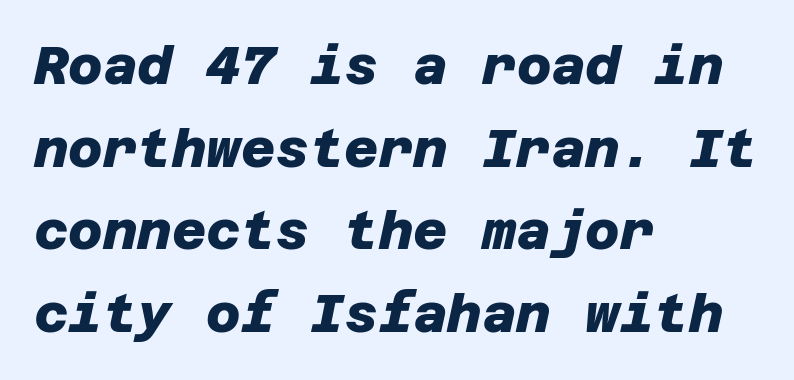
The image shows 53 px heavy sans-serif type; set left-aligned, normal line spacing (1.56x), normal letter spacing, not underlined; low stroke contrast and a large x-height.
